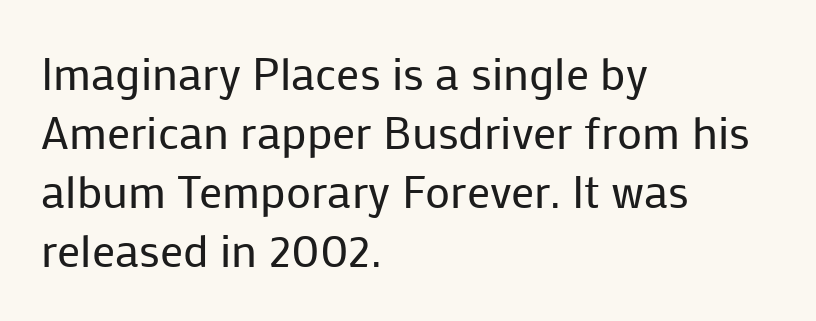
Q: Is the text bold? A: No.
Q: Is the text italic (slanted)? A: No, it is upright.
Q: Is the typeface a serif or a sans-serif typeface? A: Sans-serif.
Q: Is the text underlined? A: No.
Q: How is the paragraph aligned? A: Left-aligned.
Q: Is the spacing between letters normal or unusually wide? A: Normal.
Q: Is the spacing between lines tight, normal or loose? A: Normal.
Q: Width (condensed, normal, or wide)? A: Normal.
Q: Stroke contrast? A: Low.
Q: x-height? A: Medium.
Q: Monospaced? A: No.
